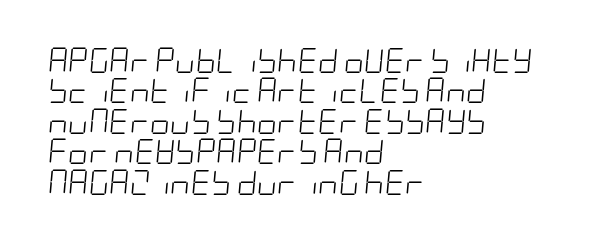
Observe the ordinary spacing: letters are neighbours, not strangers. Only glyphs here, with clear space below each row. The cut favours lightness, reaching ordinary text weight at its darkest. Slant detected: the letters are inclined. Horizontal alignment here is leftward, the default for most running prose.
